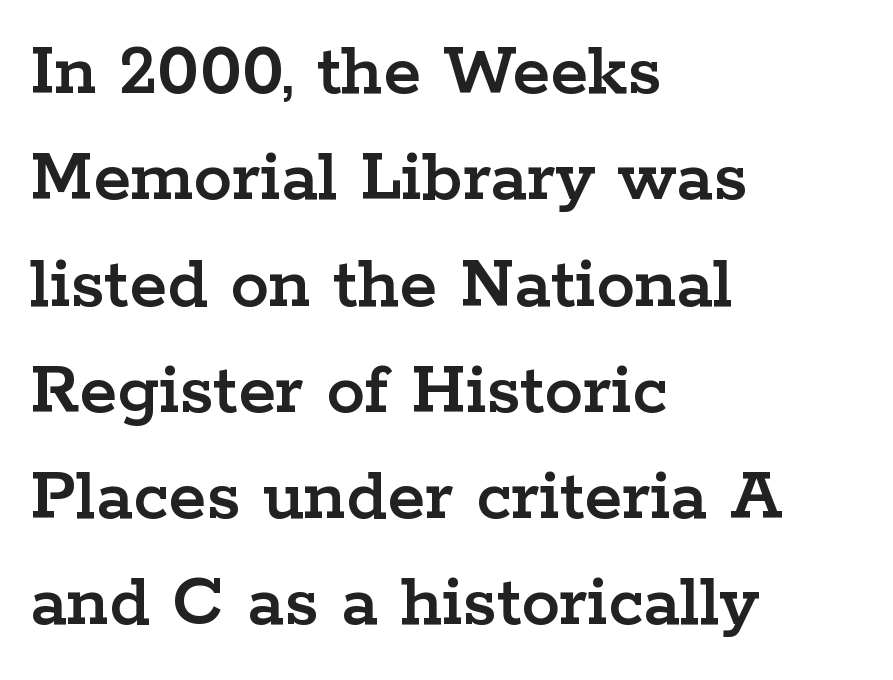
The image shows 77 px wide serif type, upright; set left-aligned, normal line spacing (1.38x), normal letter spacing, not underlined; low stroke contrast and a medium x-height.
